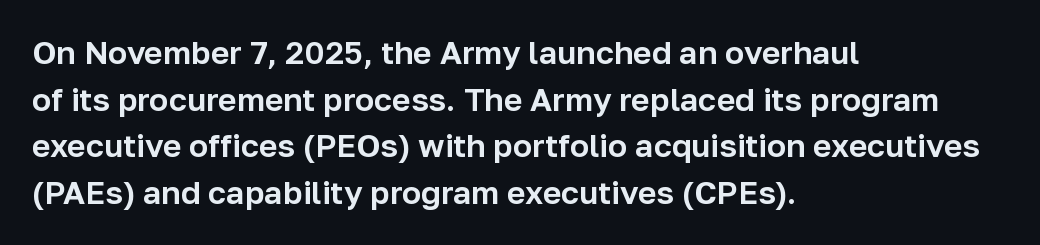
{"serif": "no", "italic": "no", "width": "normal", "stroke_contrast": "low", "x_height": "medium", "monospaced": "no", "underline": "no", "align": "left", "line_spacing": "normal", "line_spacing_ratio": 1.46, "letter_spacing": "normal", "letter_spacing_em": 0.0, "glyph_px": 32}
